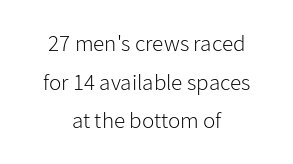
The weight tops out at a normal text grade. The baseline area is clear. Characters follow at the spacing the type designer built in. Whoever set this chose a conventional vertical rhythm.
